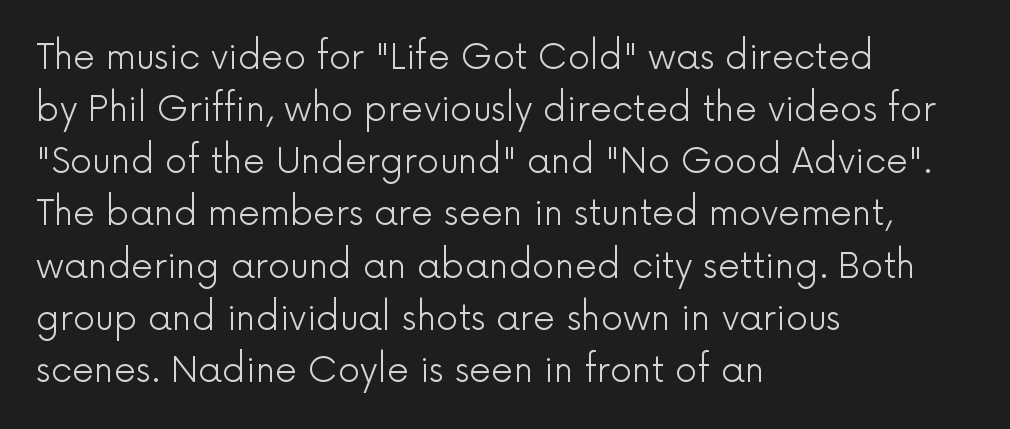
Students, note that the glyphs here touch the page at normal intervals. These glyphs show unthickened strokes, regular width or finer. Honestly, there is no underline to notice here at all. Varying glyph widths throughout — classic text-font behaviour.
